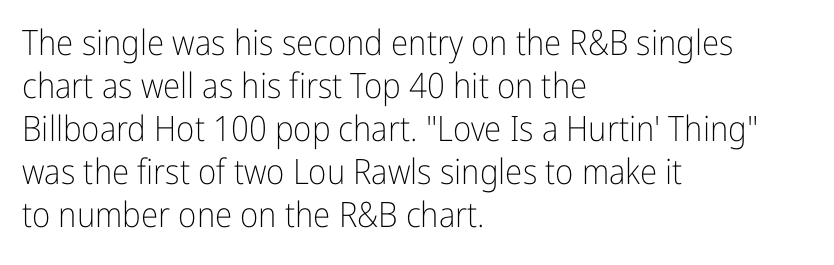
Where is the straight margin? On the left. Decoration check: the copy has no underline. Notice how the stems are strictly vertical — no italics here. Serif or sans? Sans — the stroke terminals are bare. Proportional: the letters do not fall into vertical columns.
